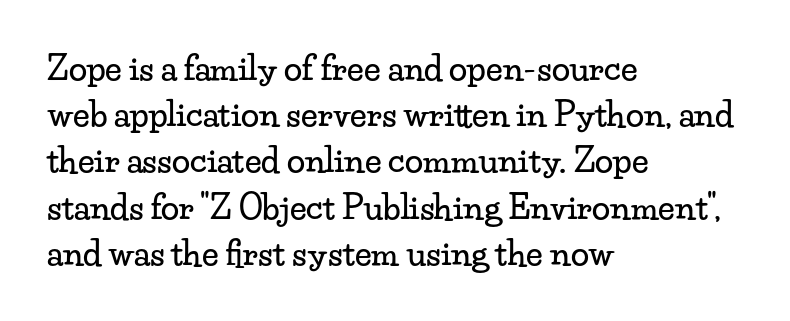
Q: Is the text italic (slanted)? A: No, it is upright.
Q: Is the typeface a serif or a sans-serif typeface? A: Serif.
Q: Is the text underlined? A: No.
Q: How is the paragraph aligned? A: Left-aligned.
Q: Is the spacing between letters normal or unusually wide? A: Normal.
Q: Is the spacing between lines tight, normal or loose? A: Normal.
Q: Width (condensed, normal, or wide)? A: Wide.
Q: Stroke contrast? A: Low.
Q: x-height? A: Small.
Q: Monospaced? A: No.
